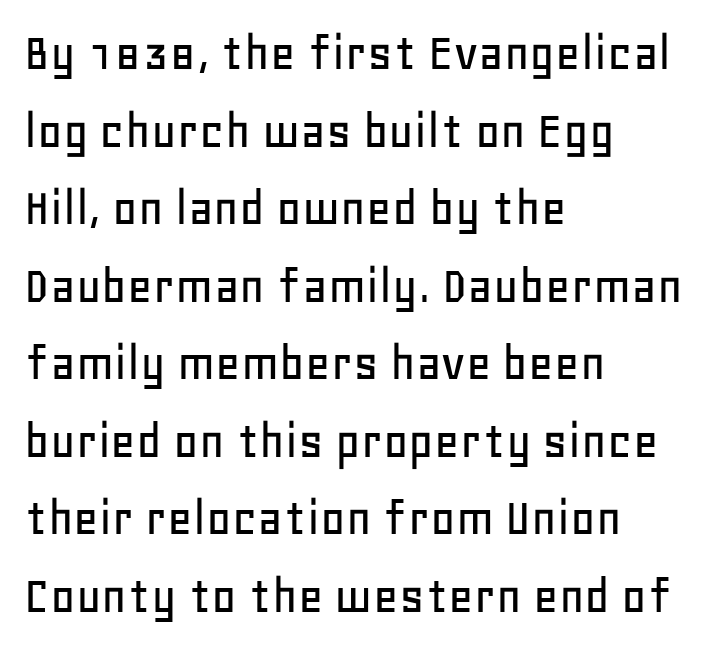
The image shows 55 px sans-serif type, upright; set left-aligned, normal line spacing (1.41x), normal letter spacing, not underlined; low stroke contrast and a large x-height.
